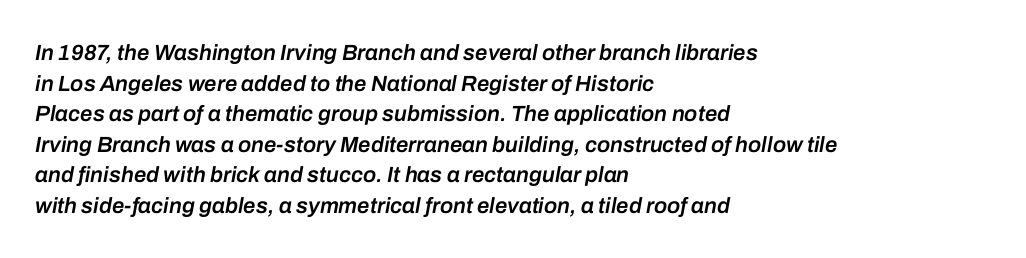
Vertically, the passage feels balanced, rows spaced as you'd expect. Does the lettering tilt? It does — this is italic. Left-aligned paragraph, ragged on the right. Underlining? Definitely not there. These lines keep a tight, regular rhythm from letter to letter.
